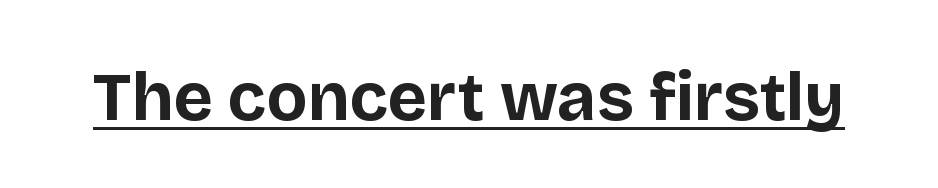
{"serif": "no", "italic": "no", "bold": "yes", "weight": "bold", "width": "normal", "stroke_contrast": "low", "x_height": "large", "monospaced": "no", "underline": "yes", "letter_spacing": "normal", "letter_spacing_em": 0.0, "glyph_px": 68}
